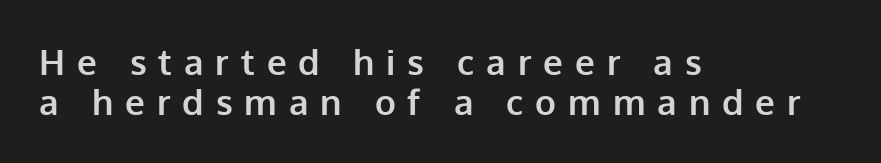
{"serif": "no", "italic": "no", "bold": "yes", "weight": "bold", "width": "normal", "stroke_contrast": "low", "x_height": "medium", "monospaced": "no", "underline": "no", "align": "left", "line_spacing": "tight", "line_spacing_ratio": 1.14, "letter_spacing": "wide", "letter_spacing_em": 0.34, "glyph_px": 35}
